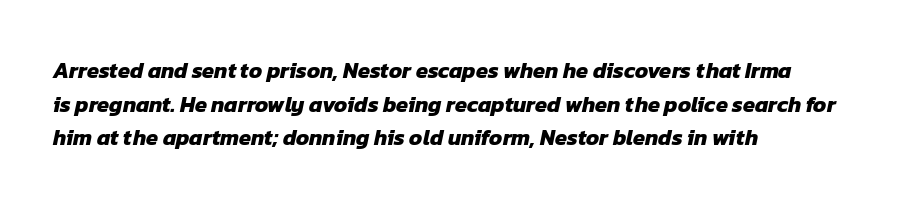
{"bold": "yes", "underline": "no", "align": "left", "line_spacing": "normal", "line_spacing_ratio": 1.53, "letter_spacing": "normal", "letter_spacing_em": 0.0, "glyph_px": 22}
